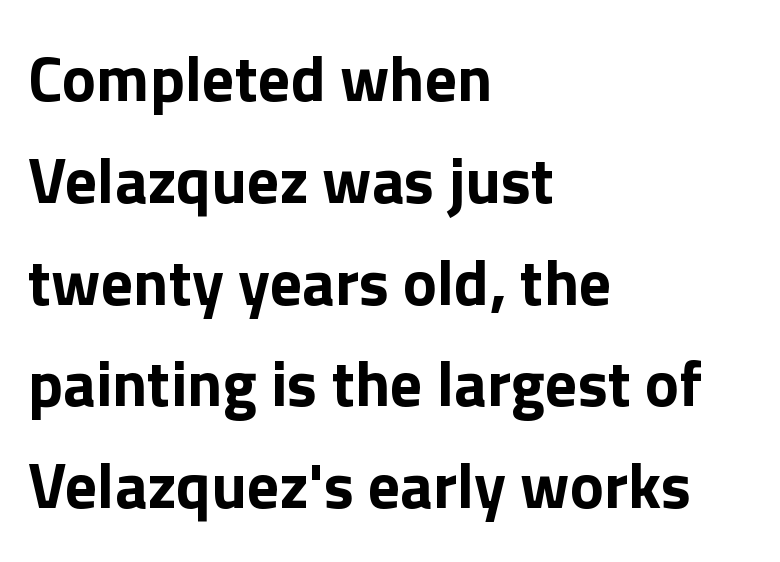
{"serif": "no", "italic": "no", "bold": "yes", "weight": "bold", "width": "normal", "x_height": "medium", "monospaced": "no", "underline": "no", "align": "left", "line_spacing": "normal", "line_spacing_ratio": 1.59, "letter_spacing": "normal", "letter_spacing_em": 0.0, "glyph_px": 64}
